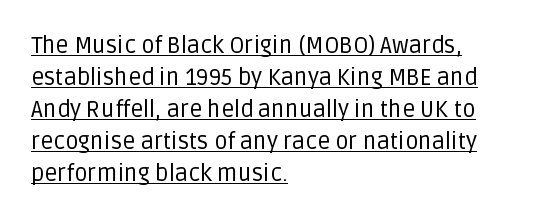
{"italic": "no", "bold": "no", "underline": "yes", "align": "left", "line_spacing": "normal", "line_spacing_ratio": 1.39, "letter_spacing": "normal", "letter_spacing_em": 0.0, "glyph_px": 23}
